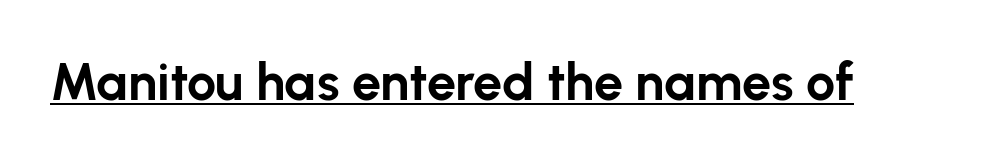
Q: Is the text bold? A: Yes.
Q: Is the text italic (slanted)? A: No, it is upright.
Q: Is the typeface a serif or a sans-serif typeface? A: Sans-serif.
Q: Is the text underlined? A: Yes.
Q: Is the spacing between letters normal or unusually wide? A: Normal.
Q: Width (condensed, normal, or wide)? A: Normal.
Q: Stroke contrast? A: Low.
Q: x-height? A: Medium.
Q: Monospaced? A: No.
